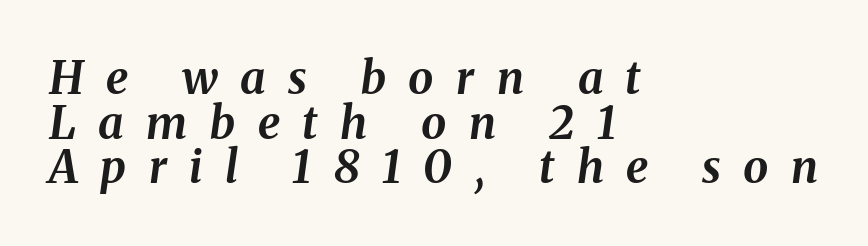
{"italic": "yes", "lean": "right", "slant_degrees": 8, "bold": "yes", "weight": "bold", "width": "normal", "stroke_contrast": "medium", "x_height": "medium", "monospaced": "no", "underline": "no", "align": "left", "line_spacing": "tight", "line_spacing_ratio": 0.99, "letter_spacing": "wide", "letter_spacing_em": 0.5, "glyph_px": 45}
